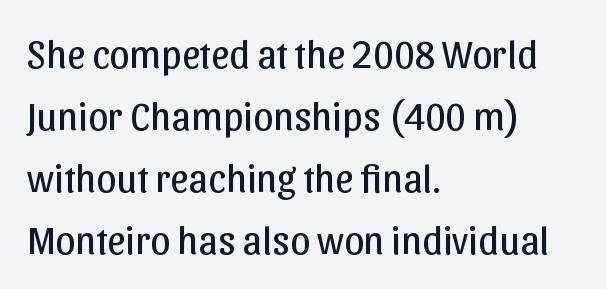
The image shows 40 px regular-weight sans-serif type, upright; set left-aligned, normal line spacing (1.55x), normal letter spacing, not underlined; low stroke contrast and a medium x-height.
